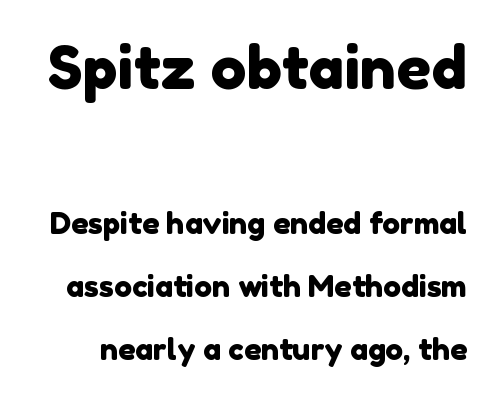
{"serif": "no", "width": "normal", "stroke_contrast": "low", "x_height": "medium", "monospaced": "no", "underline": "no", "line_spacing": "loose", "line_spacing_ratio": 2.1, "letter_spacing": "normal", "letter_spacing_em": 0.0, "larger_block": "first", "size_ratio": 2.0, "glyph_px": 60}
